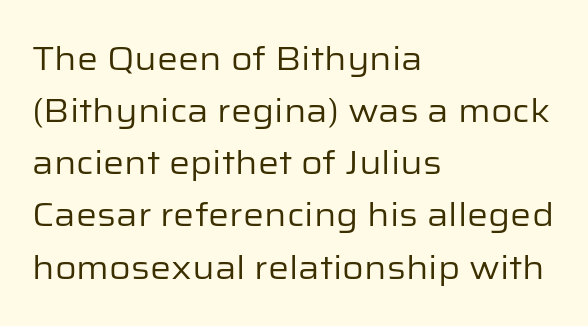
Q: Is the text bold? A: No.
Q: Is the text italic (slanted)? A: No, it is upright.
Q: Is the typeface a serif or a sans-serif typeface? A: Sans-serif.
Q: Is the text underlined? A: No.
Q: How is the paragraph aligned? A: Left-aligned.
Q: Is the spacing between letters normal or unusually wide? A: Normal.
Q: Is the spacing between lines tight, normal or loose? A: Normal.
Q: Width (condensed, normal, or wide)? A: Normal.
Q: Stroke contrast? A: Low.
Q: x-height? A: Medium.
Q: Monospaced? A: No.
